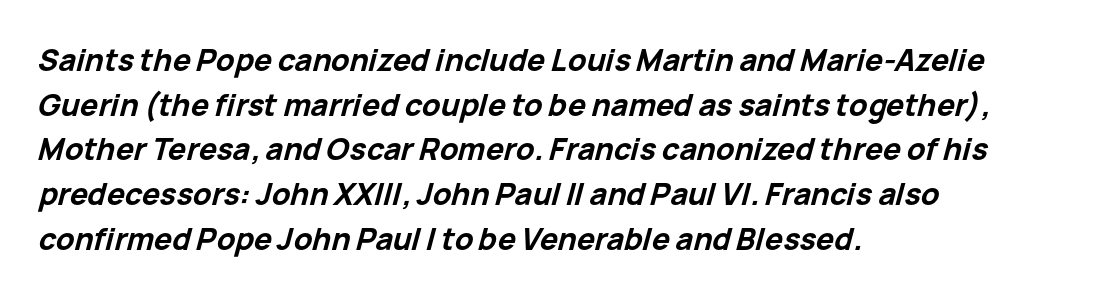
{"italic": "yes", "lean": "right", "slant_degrees": 15, "bold": "yes", "weight": "bold", "width": "normal", "stroke_contrast": "low", "x_height": "medium", "monospaced": "no", "underline": "no", "align": "left", "line_spacing": "normal", "line_spacing_ratio": 1.49, "letter_spacing": "normal", "letter_spacing_em": 0.0, "glyph_px": 30}
